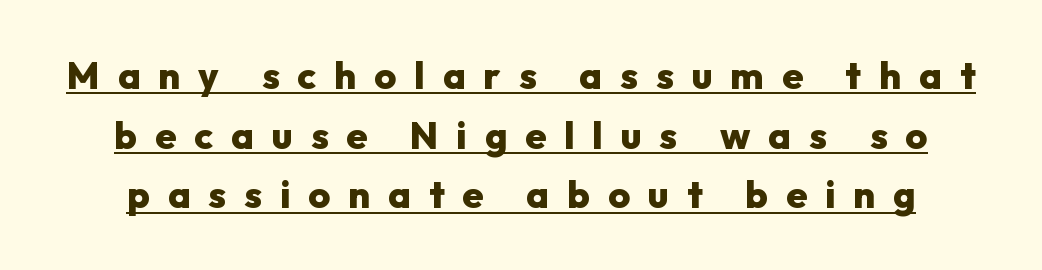
Q: Is the text bold? A: Yes.
Q: Is the text italic (slanted)? A: No, it is upright.
Q: Is the typeface a serif or a sans-serif typeface? A: Sans-serif.
Q: Is the text underlined? A: Yes.
Q: Is the spacing between letters normal or unusually wide? A: Unusually wide.
Q: Is the spacing between lines tight, normal or loose? A: Normal.
Q: Width (condensed, normal, or wide)? A: Normal.
Q: Stroke contrast? A: Low.
Q: x-height? A: Medium.
Q: Monospaced? A: No.
